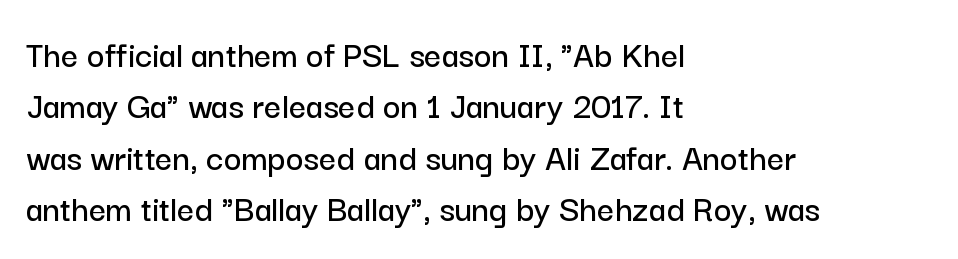
Does the leading feel generous? No, just average. Observe the absence of serifs on each vertical stroke in this sample. The lettering stays uniformly vertical, giving the passage a roman look. The paragraph has a hard left edge and a soft right edge. Plain, unruled lines of type.
